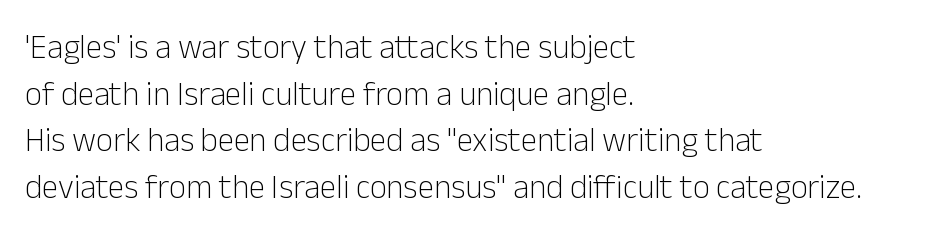
The image shows 33 px light sans-serif type, upright; set left-aligned, normal line spacing (1.41x), normal letter spacing, not underlined; low stroke contrast and a medium x-height.
